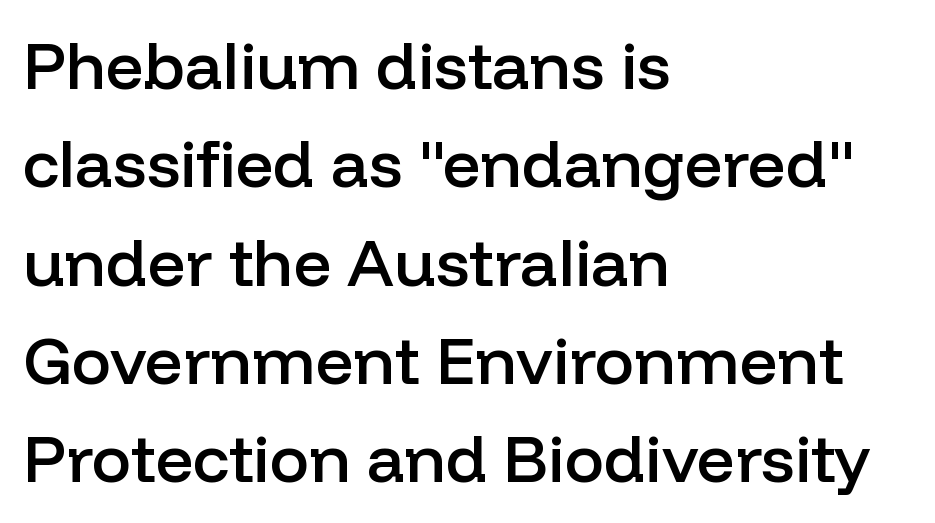
The image shows 66 px semibold sans-serif type, upright; set left-aligned, normal line spacing (1.49x), normal letter spacing, not underlined; low stroke contrast and a medium x-height.
